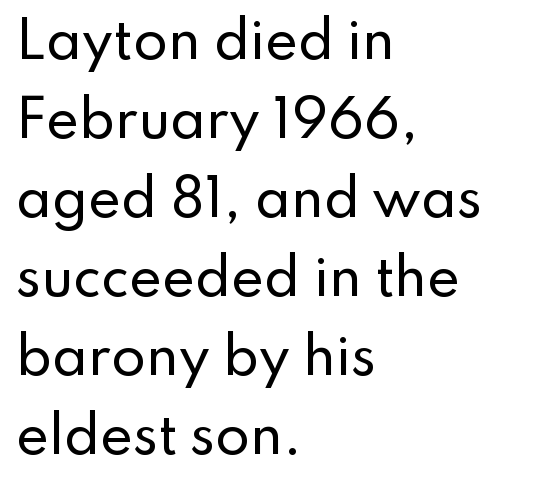
The image shows 50 px sans-serif type, upright; set left-aligned, normal line spacing (1.58x), normal letter spacing, not underlined; low stroke contrast and a small x-height.
